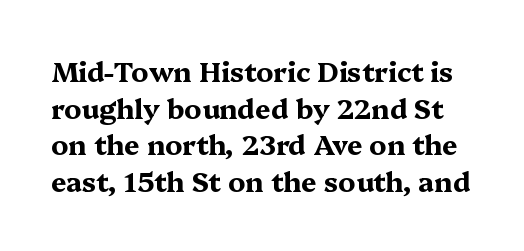
Q: Is the text bold? A: Yes.
Q: Is the text italic (slanted)? A: No, it is upright.
Q: Is the text underlined? A: No.
Q: Is the spacing between letters normal or unusually wide? A: Normal.
Q: Is the spacing between lines tight, normal or loose? A: Normal.
